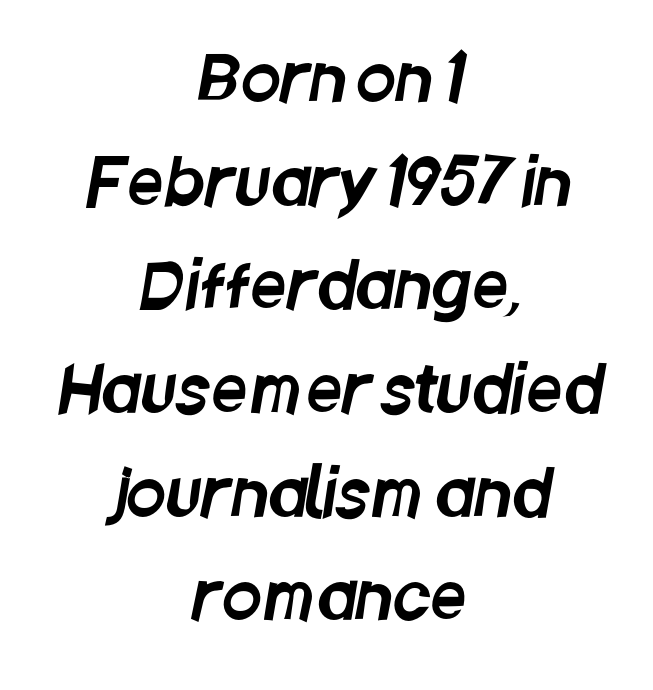
{"serif": "no", "width": "condensed", "stroke_contrast": "low", "x_height": "large", "monospaced": "no", "underline": "no", "align": "center", "line_spacing": "normal", "line_spacing_ratio": 1.62, "letter_spacing": "normal", "letter_spacing_em": 0.0, "glyph_px": 64}
